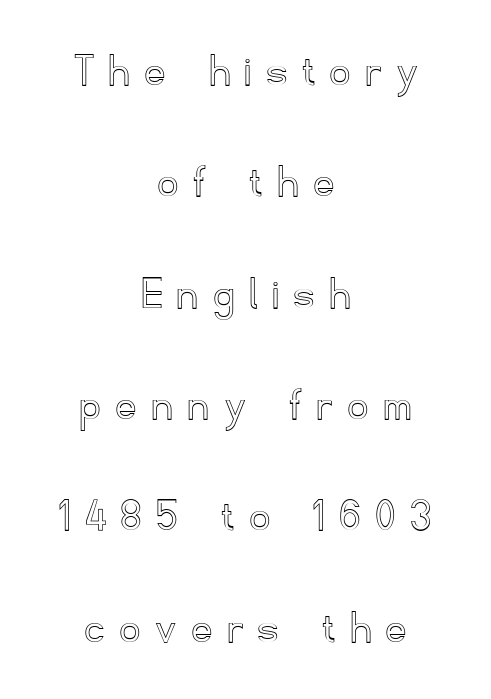
The image shows 48 px text type, upright; set centered, loose line spacing (2.32x), unusually wide letter spacing (+0.34 em), not underlined; a small x-height.
